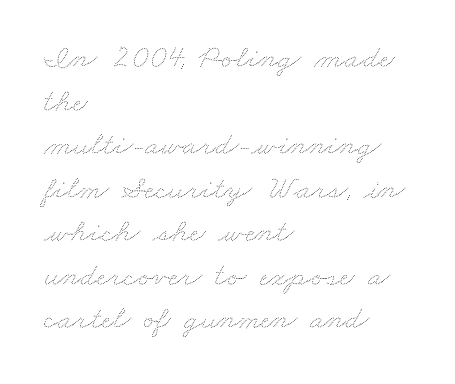
The image shows 33 px thin, wide type; set left-aligned, normal line spacing (1.32x), normal letter spacing, not underlined; medium stroke contrast and a small x-height.
